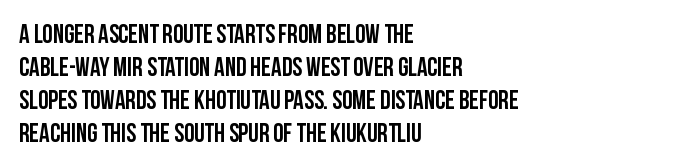
Q: Is the text italic (slanted)? A: No, it is upright.
Q: Is the text underlined? A: No.
Q: How is the paragraph aligned? A: Left-aligned.
Q: Is the spacing between letters normal or unusually wide? A: Normal.
Q: Is the spacing between lines tight, normal or loose? A: Normal.
